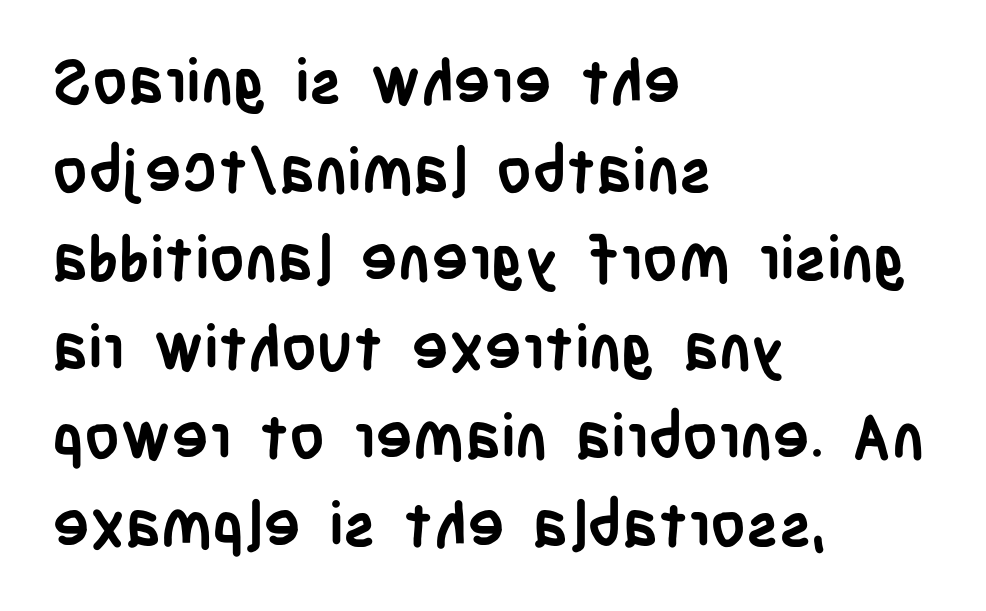
These lines are set flush left with a ragged right edge. Look at the bottom of the vertical strokes: they stop flat, with no serifs. The vertical gap from one line to the next is medium. Character widths vary here, with narrow letters taking less room than wide ones.
